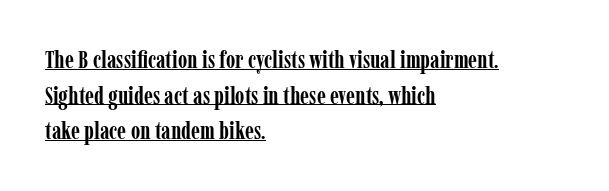
The image shows 24 px bold type, upright; set left-aligned, normal line spacing (1.48x), normal letter spacing, underlined.
